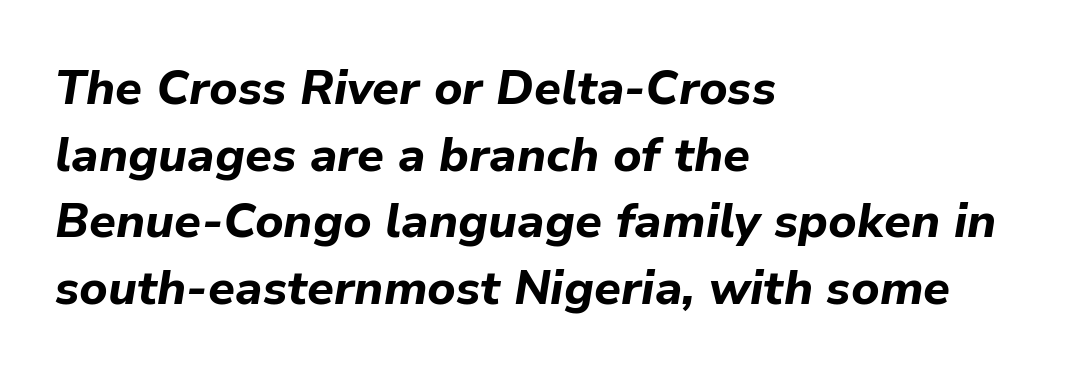
Q: Is the text bold? A: Yes.
Q: Is the text italic (slanted)? A: Yes, it leans right by about 9 degrees.
Q: Is the text underlined? A: No.
Q: How is the paragraph aligned? A: Left-aligned.
Q: Is the spacing between letters normal or unusually wide? A: Normal.
Q: Is the spacing between lines tight, normal or loose? A: Normal.
Q: Width (condensed, normal, or wide)? A: Normal.
Q: Stroke contrast? A: Low.
Q: x-height? A: Medium.
Q: Monospaced? A: No.
